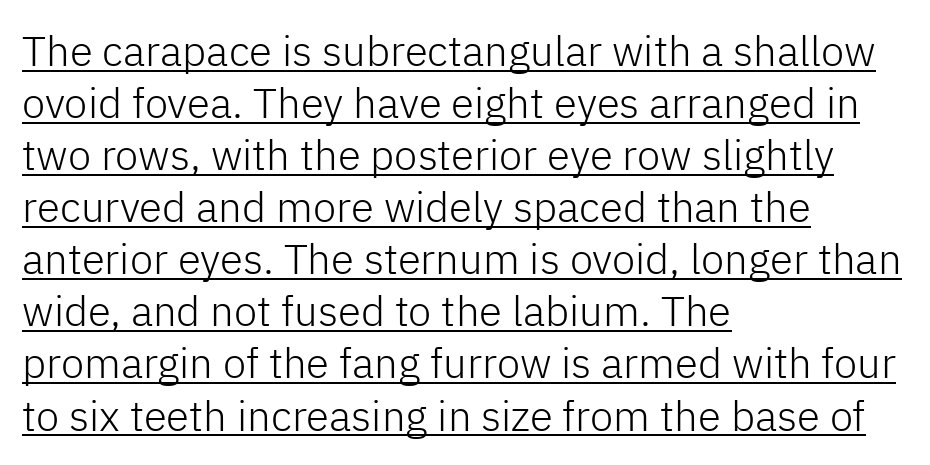
The image shows 42 px light sans-serif type, upright; set left-aligned, line spacing 1.24x, normal letter spacing, underlined; low stroke contrast and a medium x-height.
